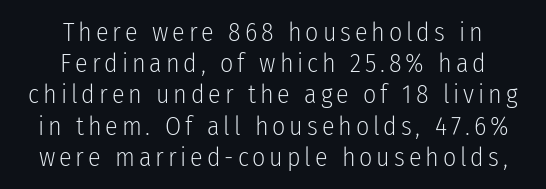
{"italic": "no", "bold": "no", "underline": "no", "align": "center", "line_spacing_ratio": 1.2, "glyph_px": 26}
